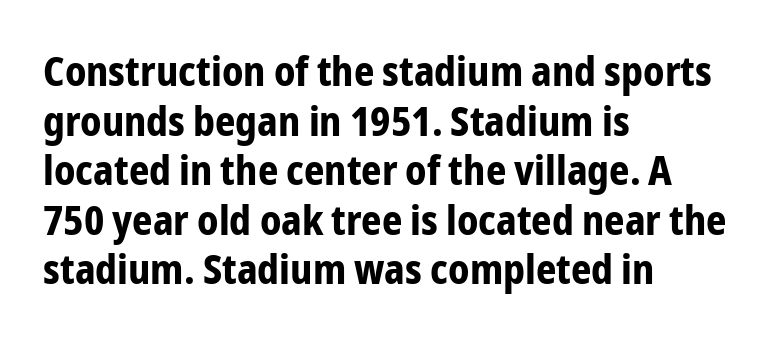
These lines are set flush left with a ragged right edge. The face used here is a sans, in the tradition of grotesques and geometrics. The letters stand upright; this is a roman face. Lines of text with bare space underneath.
